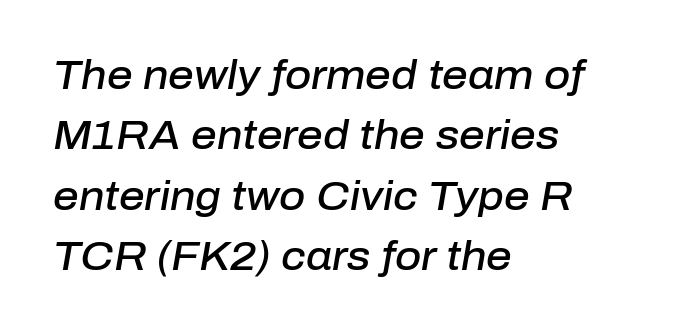
Q: Is the text bold? A: Semi-bold.
Q: Is the text italic (slanted)? A: Yes, it leans right by about 10 degrees.
Q: Is the text underlined? A: No.
Q: How is the paragraph aligned? A: Left-aligned.
Q: Is the spacing between letters normal or unusually wide? A: Normal.
Q: Is the spacing between lines tight, normal or loose? A: Normal.
Q: Width (condensed, normal, or wide)? A: Normal.
Q: Stroke contrast? A: Low.
Q: x-height? A: Medium.
Q: Monospaced? A: No.
